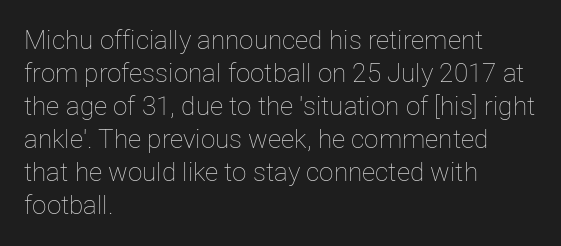
Q: Is the text bold? A: No.
Q: Is the text italic (slanted)? A: No, it is upright.
Q: Is the text underlined? A: No.
Q: How is the paragraph aligned? A: Left-aligned.
Q: Is the spacing between letters normal or unusually wide? A: Normal.
Q: Is the spacing between lines tight, normal or loose? A: Normal.
